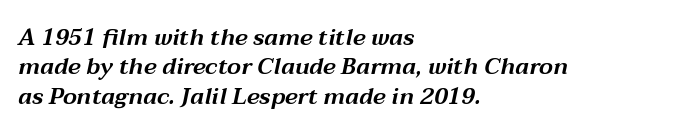
Q: Is the text italic (slanted)? A: Yes, it leans right by about 12 degrees.
Q: Is the text underlined? A: No.
Q: How is the paragraph aligned? A: Left-aligned.
Q: Is the spacing between letters normal or unusually wide? A: Normal.
Q: Is the spacing between lines tight, normal or loose? A: Normal.
